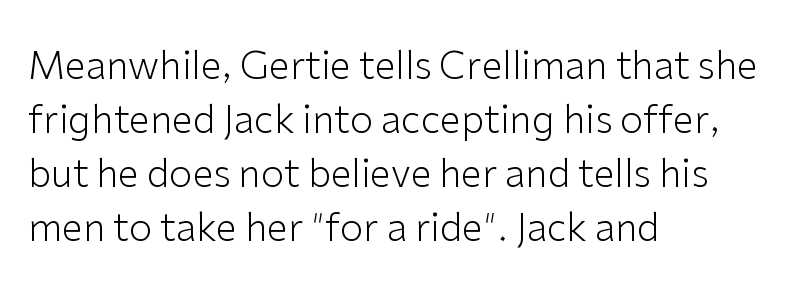
Q: Is the text bold? A: No.
Q: Is the text italic (slanted)? A: No, it is upright.
Q: Is the typeface a serif or a sans-serif typeface? A: Sans-serif.
Q: Is the text underlined? A: No.
Q: How is the paragraph aligned? A: Left-aligned.
Q: Is the spacing between letters normal or unusually wide? A: Normal.
Q: Is the spacing between lines tight, normal or loose? A: Normal.
Q: Width (condensed, normal, or wide)? A: Normal.
Q: Stroke contrast? A: Low.
Q: x-height? A: Medium.
Q: Monospaced? A: No.
